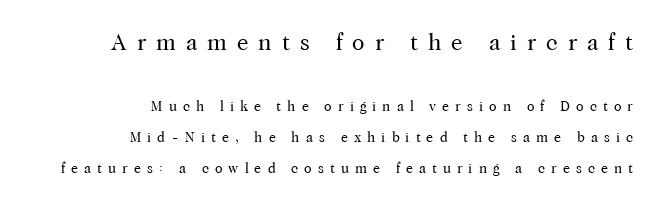
Q: Is the text bold? A: No.
Q: Is the text italic (slanted)? A: No, it is upright.
Q: Is the text underlined? A: No.
Q: How is the paragraph aligned? A: Right-aligned.
Q: Is the spacing between letters normal or unusually wide? A: Unusually wide.
Q: Is the spacing between lines tight, normal or loose? A: Loose.
Q: Which block of text is set in a larger size, the first (top) or the second (bottom)? A: The first (top) one.
